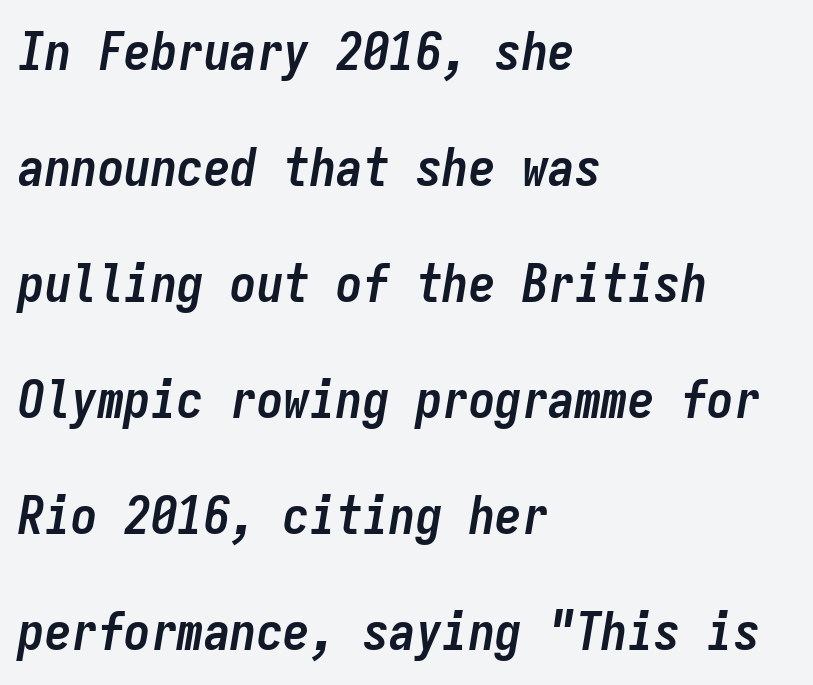
The glyphs have the mass of a bold cut. Is this a fixed-width face? Yes — each glyph sits in an identical cell. Honestly, the letter spacing is just normal — you wouldn't notice it. These lines are set flush left with a ragged right edge. The glyphs are unaccompanied by any horizontal stroke below them.
